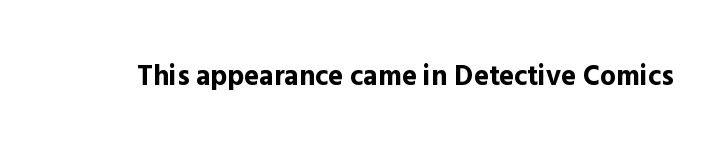
Q: Is the text bold? A: Yes.
Q: Is the text italic (slanted)? A: No, it is upright.
Q: Is the typeface a serif or a sans-serif typeface? A: Sans-serif.
Q: Is the text underlined? A: No.
Q: Is the spacing between letters normal or unusually wide? A: Normal.
Q: Width (condensed, normal, or wide)? A: Normal.
Q: x-height? A: Medium.
Q: Monospaced? A: No.
